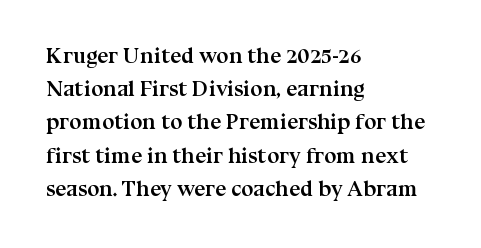
Q: Is the text bold? A: Yes.
Q: Is the text italic (slanted)? A: No, it is upright.
Q: Is the text underlined? A: No.
Q: How is the paragraph aligned? A: Left-aligned.
Q: Is the spacing between letters normal or unusually wide? A: Normal.
Q: Is the spacing between lines tight, normal or loose? A: Normal.
